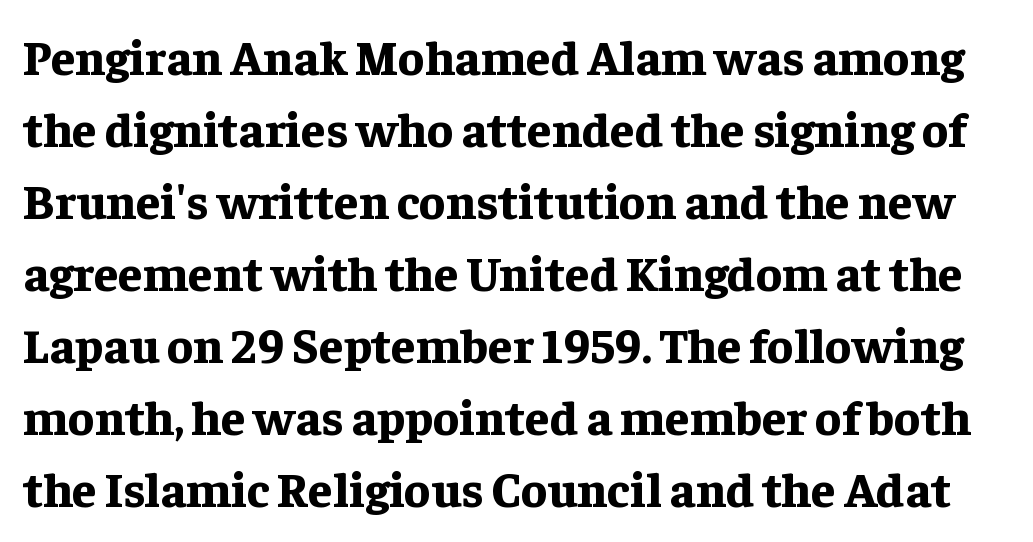
{"serif": "yes", "italic": "no", "bold": "yes", "weight": "bold", "width": "normal", "stroke_contrast": "low", "x_height": "medium", "monospaced": "no", "underline": "no", "line_spacing": "normal", "line_spacing_ratio": 1.47, "letter_spacing": "normal", "letter_spacing_em": 0.0, "glyph_px": 49}
